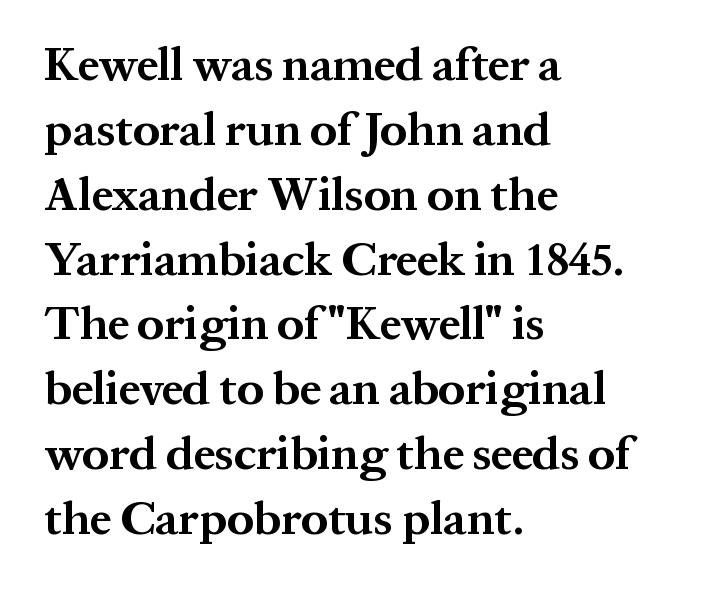
The image shows 47 px bold serif type, upright; set left-aligned, normal line spacing (1.38x), normal letter spacing, not underlined; medium stroke contrast and a medium x-height.
